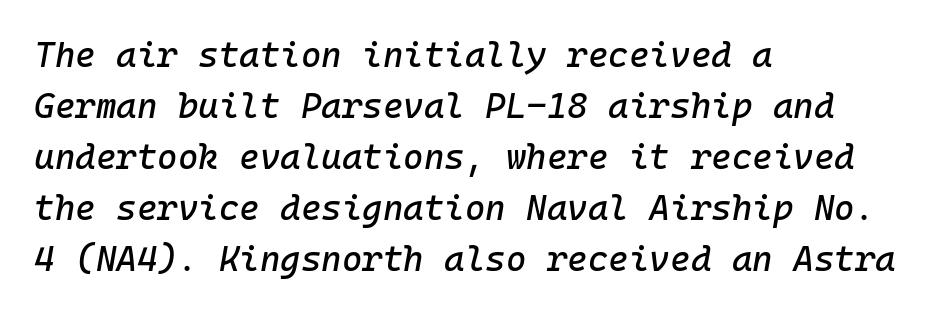
Q: Is the text italic (slanted)? A: Yes, it leans right by about 10 degrees.
Q: Is the text underlined? A: No.
Q: How is the paragraph aligned? A: Left-aligned.
Q: Is the spacing between letters normal or unusually wide? A: Normal.
Q: Is the spacing between lines tight, normal or loose? A: Normal.
Q: Width (condensed, normal, or wide)? A: Normal.
Q: Stroke contrast? A: Low.
Q: x-height? A: Medium.
Q: Monospaced? A: Yes.
